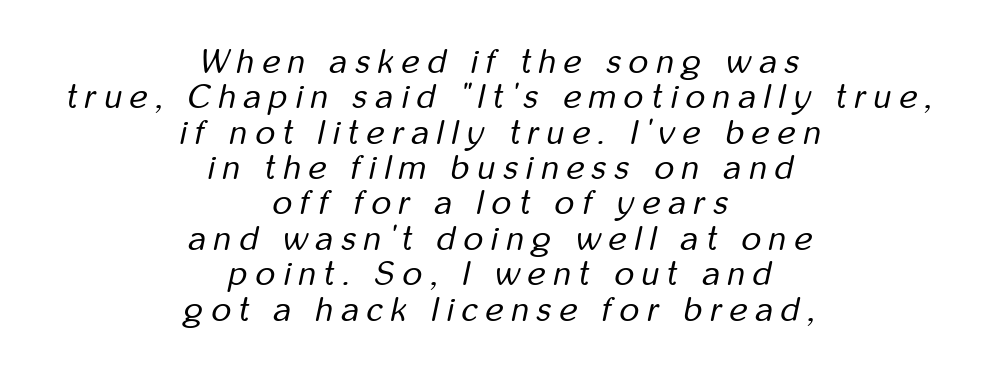
Tightly led — the rows are bunched. Would a proofreader flag this as italicized? Yes. Spacing verdict: proportional, widths tailored to each character. The passage shown is not bold in any degree. Compared with a flush-left layout, this one balances lines on the center instead.
